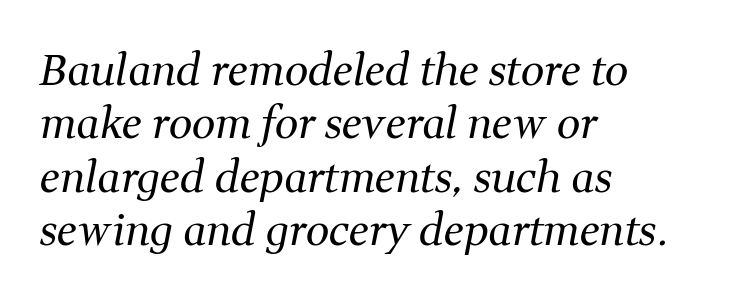
The typography opts for an oblique posture over an upright one. The font sits on the lighter half of the weight spectrum, regular included. The designer left line spacing at the default. Observe the serifs anchoring each vertical stroke in this sample. Think of a printed novel: that variable character pitch is what you see here.
